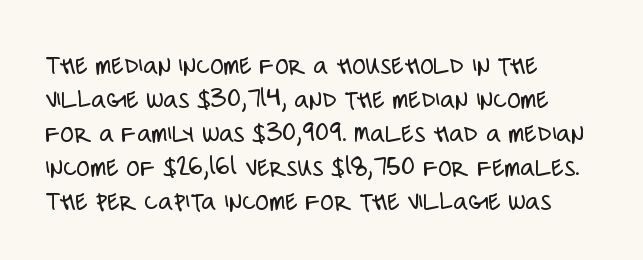
What kind of face is this? One without serifs — a sans. Caption: multi-line text, flush left, ragged right. No word sits above an underline. The letters advance in unequal steps, a hallmark of proportional type. Upright lettering throughout. No extra ink here — the face is not bold.
